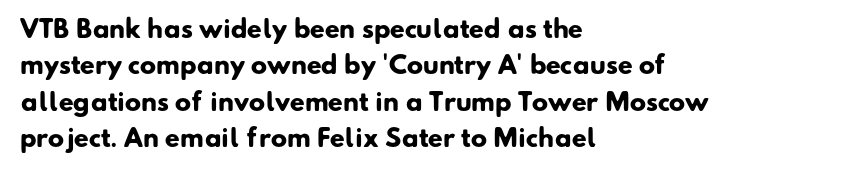
The image shows 24 px bold type; set left-aligned, normal line spacing (1.52x), normal letter spacing, not underlined.
